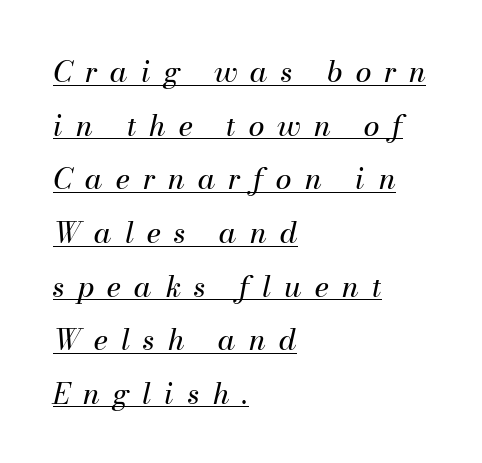
The image shows 29 px regular-weight type, italic (leaning right); set left-aligned, line spacing 1.85x, unusually wide letter spacing (+0.45 em), underlined; medium stroke contrast and a small x-height.
